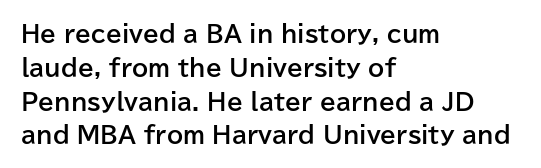
The image shows 23 px bold type, upright; set left-aligned, normal line spacing (1.47x), normal letter spacing, not underlined.
